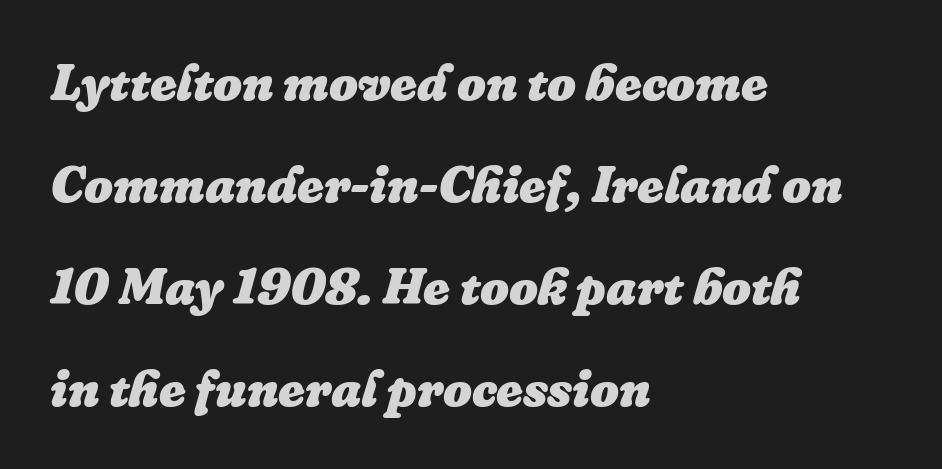
{"italic": "yes", "lean": "right", "slant_degrees": 16, "bold": "yes", "weight": "heavy", "width": "normal", "stroke_contrast": "low", "x_height": "medium", "monospaced": "no", "underline": "no", "align": "left", "line_spacing": "loose", "line_spacing_ratio": 2.0, "letter_spacing": "normal", "letter_spacing_em": 0.0, "glyph_px": 51}
